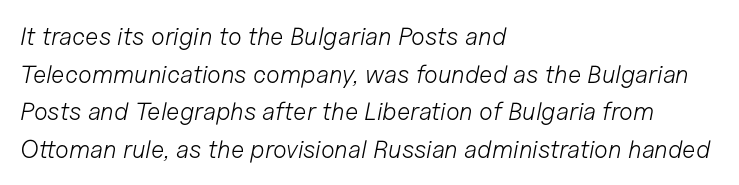
{"italic": "yes", "lean": "right", "slant_degrees": 11, "bold": "no", "underline": "no", "align": "left", "line_spacing": "normal", "line_spacing_ratio": 1.51, "letter_spacing": "normal", "letter_spacing_em": 0.0, "glyph_px": 25}
